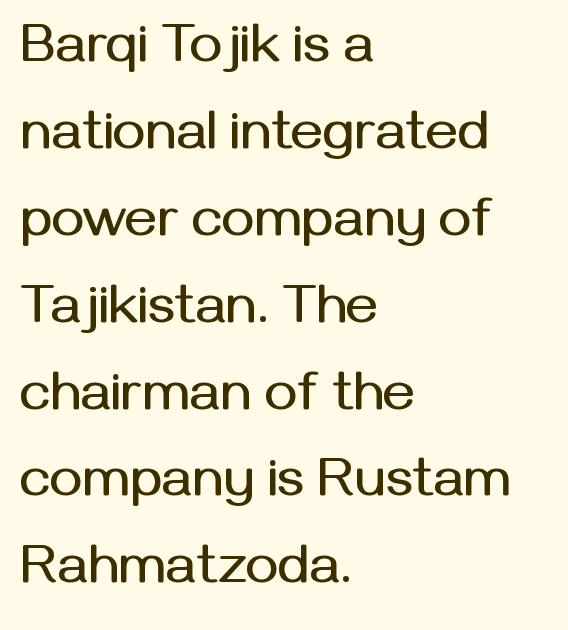
{"serif": "no", "italic": "no", "width": "normal", "stroke_contrast": "medium", "x_height": "medium", "monospaced": "no", "underline": "no", "align": "left", "line_spacing": "normal", "line_spacing_ratio": 1.58, "letter_spacing": "normal", "letter_spacing_em": 0.0, "glyph_px": 55}
